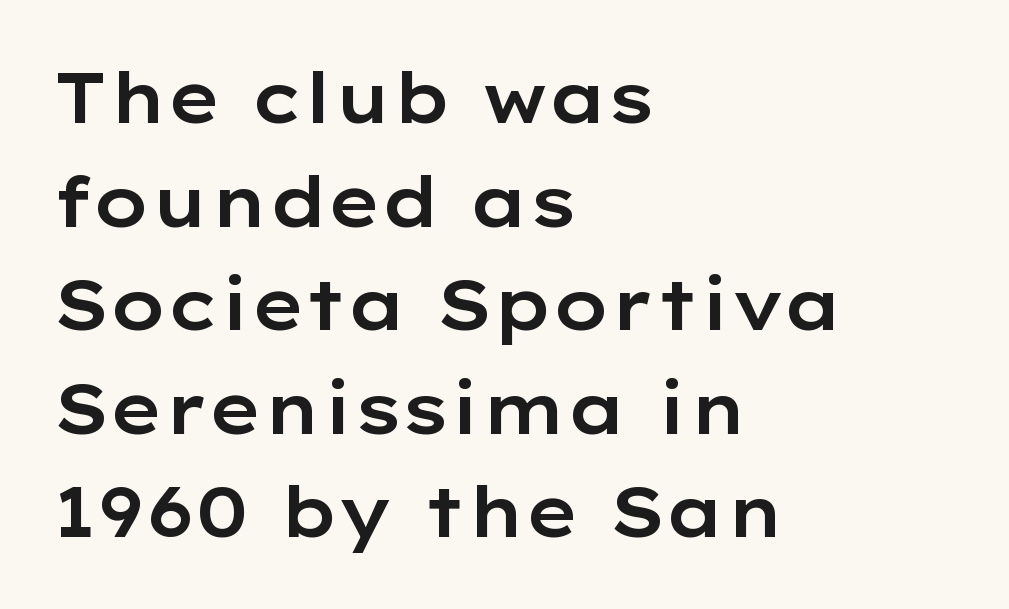
{"serif": "no", "italic": "no", "width": "wide", "stroke_contrast": "low", "x_height": "medium", "monospaced": "no", "underline": "no", "align": "left", "line_spacing": "normal", "line_spacing_ratio": 1.48, "letter_spacing": "normal", "letter_spacing_em": 0.0, "glyph_px": 70}
